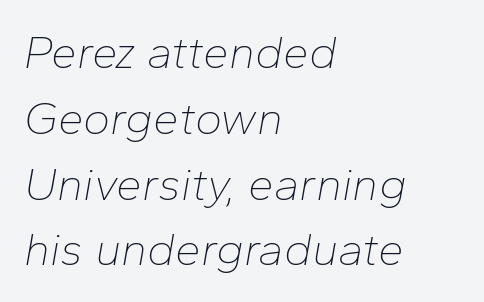
{"italic": "yes", "lean": "right", "slant_degrees": 10, "bold": "no", "weight": "thin", "width": "normal", "stroke_contrast": "low", "x_height": "medium", "monospaced": "no", "underline": "no", "align": "left", "line_spacing": "normal", "line_spacing_ratio": 1.43, "letter_spacing": "normal", "letter_spacing_em": 0.0, "glyph_px": 46}
